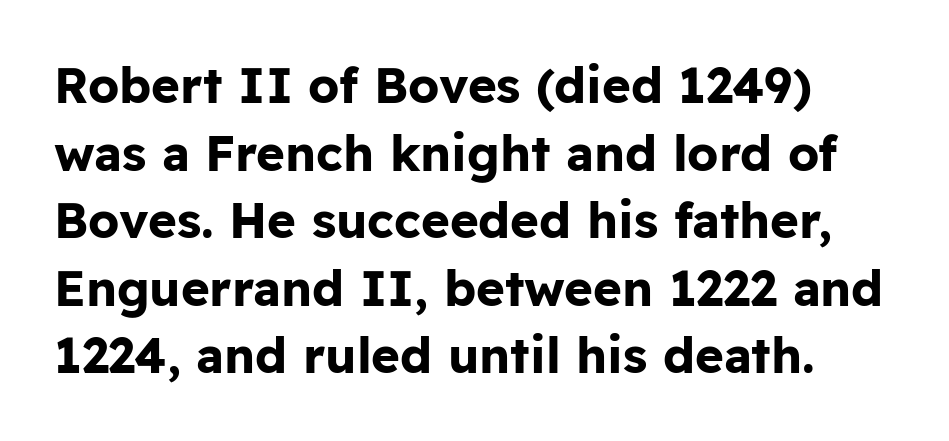
The passage shown has conventional tracking throughout. The typeface chosen for these lines omits serifs. Plenty of ink on the page — the face is bold. Note the varied advance widths — an 'i' is clearly narrower than an 'm'. The zone under the glyphs is completely vacant. The vertical gap from one line to the next is medium.
